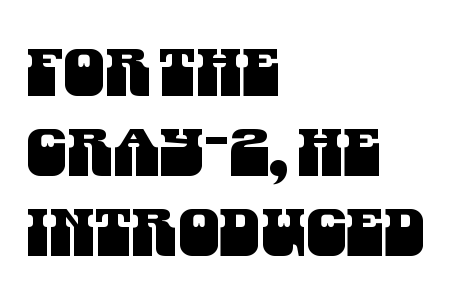
Q: Is the typeface a serif or a sans-serif typeface? A: Sans-serif.
Q: Is the text underlined? A: No.
Q: How is the paragraph aligned? A: Left-aligned.
Q: Is the spacing between letters normal or unusually wide? A: Normal.
Q: Width (condensed, normal, or wide)? A: Condensed.
Q: Stroke contrast? A: Medium.
Q: x-height? A: Large.
Q: Monospaced? A: No.
